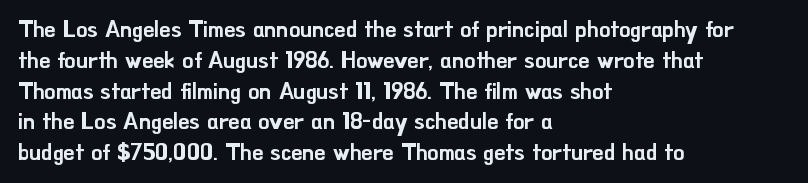
{"italic": "no", "underline": "no", "align": "left", "line_spacing": "normal", "line_spacing_ratio": 1.4, "letter_spacing": "normal", "letter_spacing_em": 0.0, "glyph_px": 22}
